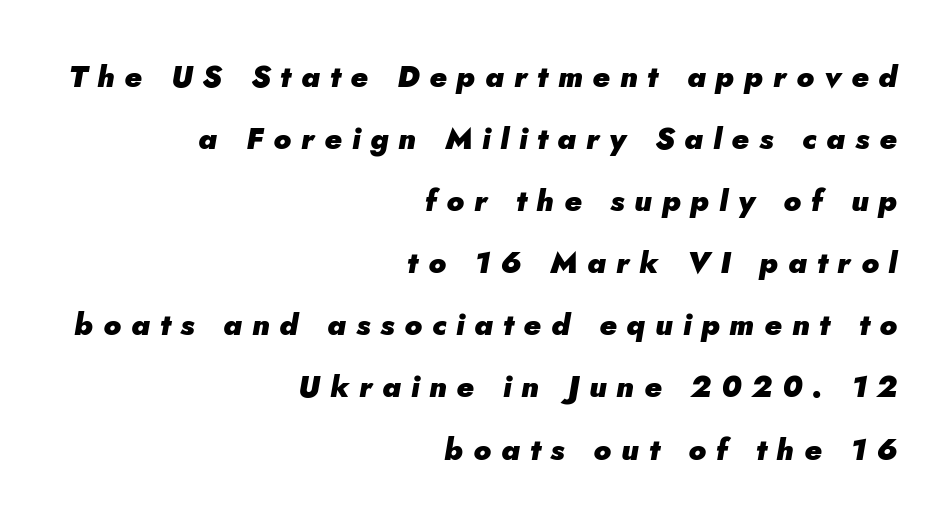
The image shows 30 px heavy type, italic (leaning right); set right-aligned, loose line spacing (2.07x), unusually wide letter spacing (+0.33 em), not underlined; low stroke contrast and a small x-height.
